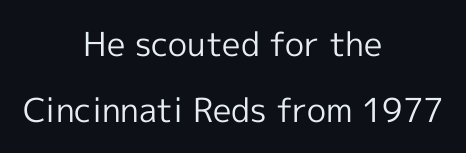
{"serif": "no", "italic": "no", "bold": "no", "weight": "regular", "width": "normal", "x_height": "medium", "monospaced": "no", "underline": "no", "align": "center", "line_spacing": "loose", "line_spacing_ratio": 2.0, "letter_spacing": "normal", "letter_spacing_em": 0.0, "glyph_px": 33}
